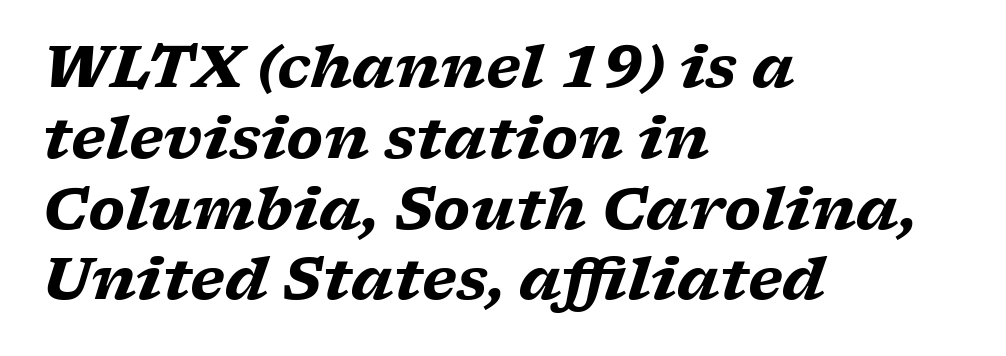
The image shows 58 px heavy, wide serif type, italic (leaning right); set left-aligned, line spacing 1.22x, normal letter spacing, not underlined; low stroke contrast and a medium x-height.
